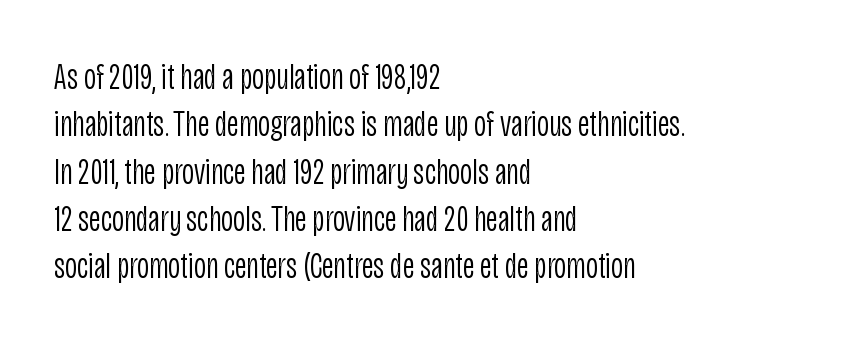
{"serif": "no", "italic": "no", "bold": "no", "weight": "light", "width": "condensed", "stroke_contrast": "low", "x_height": "large", "monospaced": "no", "underline": "no", "align": "left", "line_spacing": "normal", "line_spacing_ratio": 1.28, "letter_spacing": "normal", "letter_spacing_em": 0.0, "glyph_px": 37}
